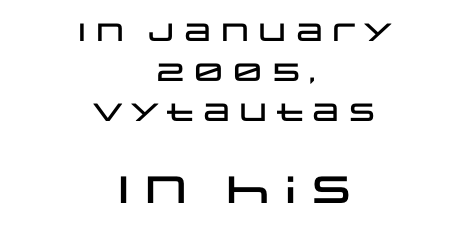
The passage shown is typed in a proportional face where columns would drift. Neither beginnings nor endings align; midpoints do. These lines sit exactly where default settings would place them. Each letter's strokes conclude bluntly, with no projecting serifs. The string is rendered with underlining switched off. Rendered with straight, roman letterforms.
